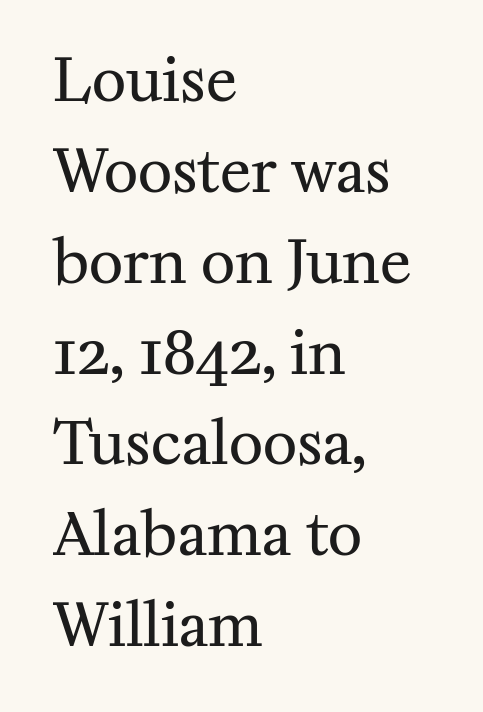
{"serif": "yes", "italic": "no", "bold": "no", "weight": "regular", "width": "normal", "stroke_contrast": "medium", "x_height": "medium", "monospaced": "no", "underline": "no", "align": "left", "line_spacing": "normal", "line_spacing_ratio": 1.54, "letter_spacing": "normal", "letter_spacing_em": 0.0, "glyph_px": 59}
